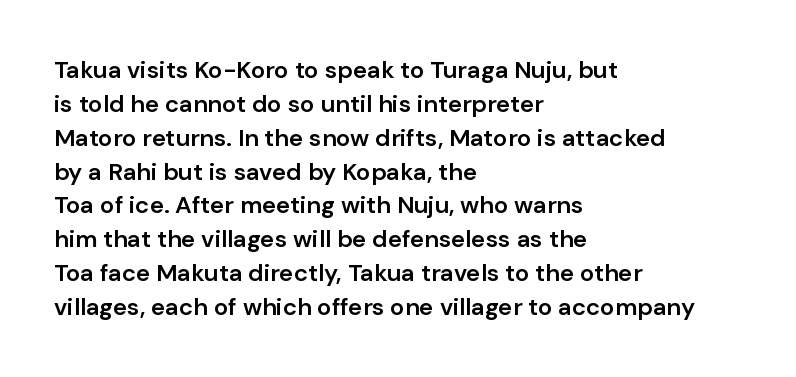
{"italic": "no", "bold": "semi", "underline": "no", "align": "left", "line_spacing": "normal", "line_spacing_ratio": 1.41, "letter_spacing": "normal", "letter_spacing_em": 0.0, "glyph_px": 24}
